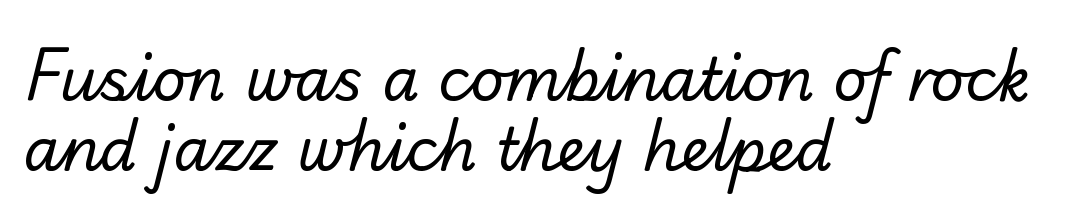
Q: Is the text bold? A: No.
Q: Is the typeface a serif or a sans-serif typeface? A: Sans-serif.
Q: Is the text underlined? A: No.
Q: How is the paragraph aligned? A: Left-aligned.
Q: Is the spacing between letters normal or unusually wide? A: Normal.
Q: Width (condensed, normal, or wide)? A: Normal.
Q: Stroke contrast? A: Low.
Q: x-height? A: Small.
Q: Monospaced? A: No.
